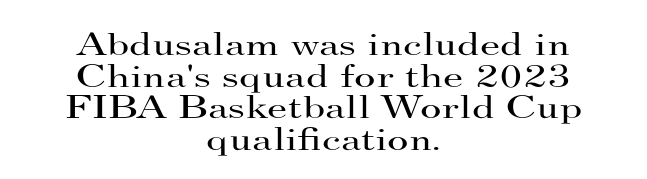
The image shows 33 px regular-weight, wide serif type, upright; set centered, tight line spacing (0.96x), normal letter spacing, not underlined; high stroke contrast and a small x-height.
